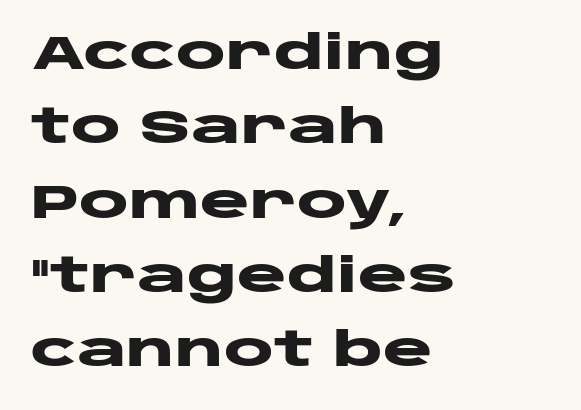
The image shows 47 px heavy, wide sans-serif type, upright; set left-aligned, normal line spacing (1.58x), normal letter spacing, not underlined; low stroke contrast and a large x-height.
